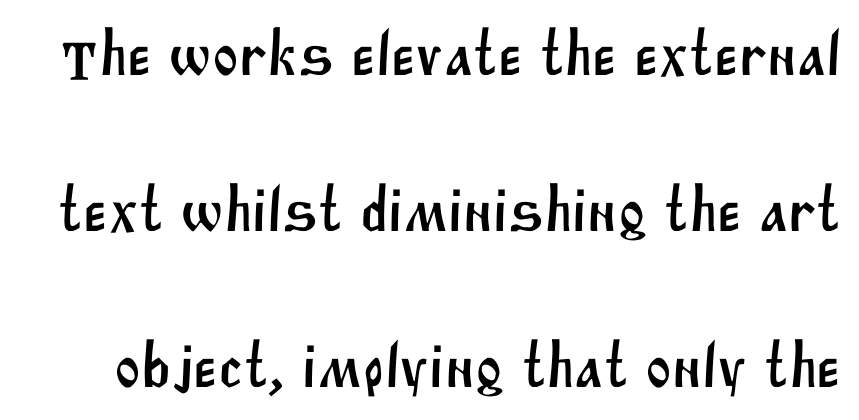
Type style note: lacks serifs. The passage shown is typed in a proportional face where columns would drift. Spacing between characters is what you'd get straight out of the box. Decoration check: the copy has no underline. The passage shown stacks its lines with a broad gap.
